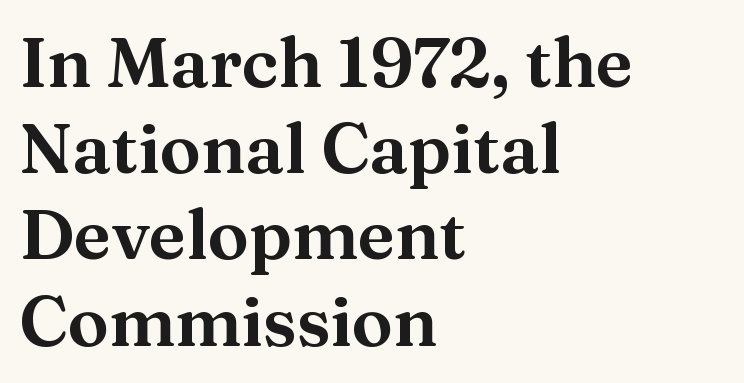
The rendering anchors every line to the left-hand side. The foot of each line stays bare and open. These lines are rendered in a variable-pitch font. The line-height multiplier appears to be the usual default.
